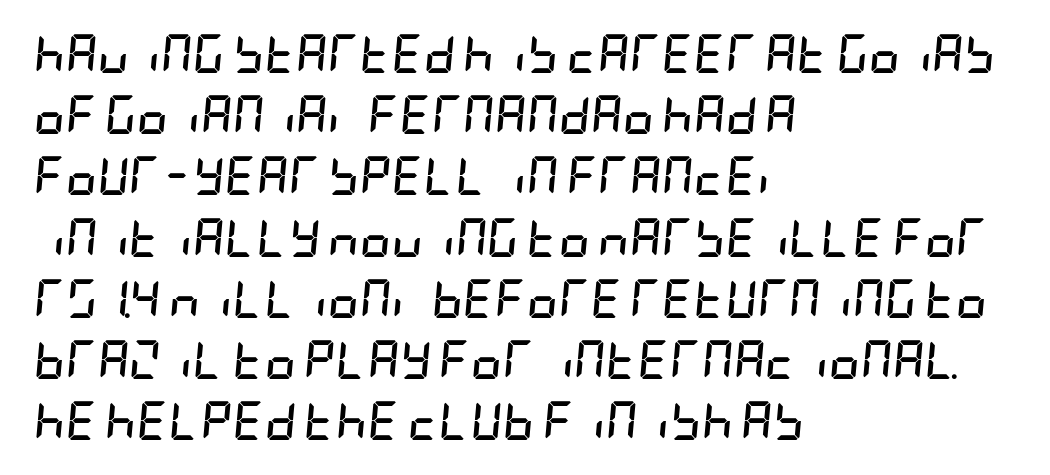
The image shows 39 px semibold, condensed type, italic (leaning right); set left-aligned, normal line spacing (1.57x), normal letter spacing, not underlined; low stroke contrast and a large x-height.
